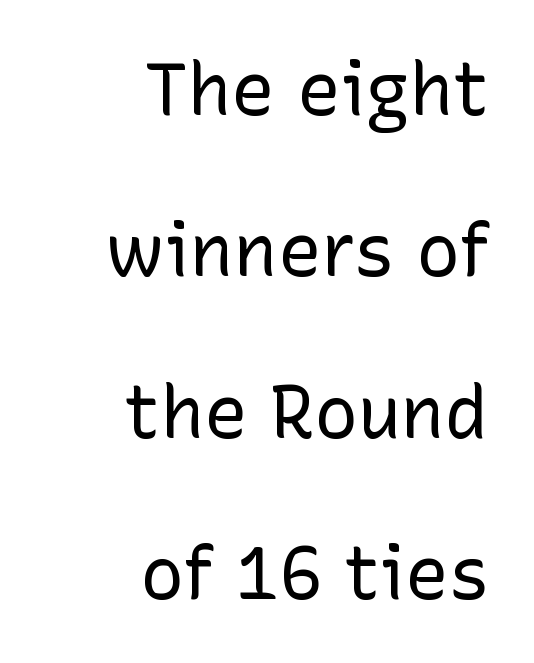
Vertically, the passage feels expansive, rows floating well apart. Nothing heavy about these letters — not bold at all. Horizontally, the lines are justified to the trailing edge only. Ascenders rise straight up at ninety degrees. Words float on clear page, feet unadorned.
